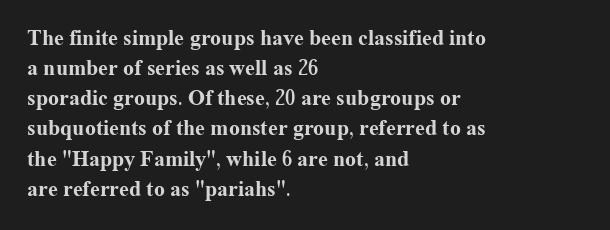
The paragraph shown leans on its left margin. This block has exactly the height ordinary leading produces. Italic: no, the glyphs are upright roman. The baseline area is clear.
